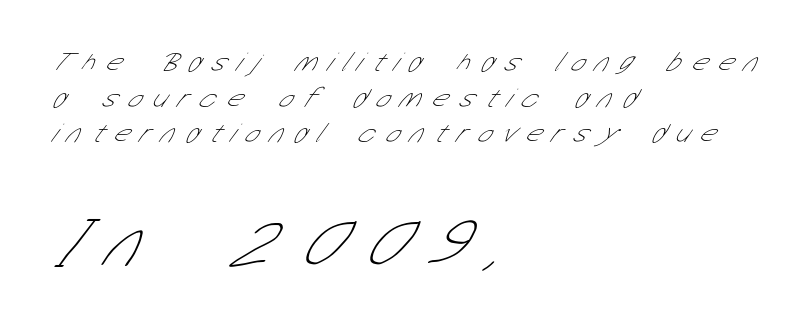
The image shows 68 px thin, condensed sans-serif type; set left-aligned, normal line spacing (1.32x), unusually wide letter spacing (+0.43 em), not underlined; the second (bottom) block is 2.52x larger; low stroke contrast and a medium x-height.
